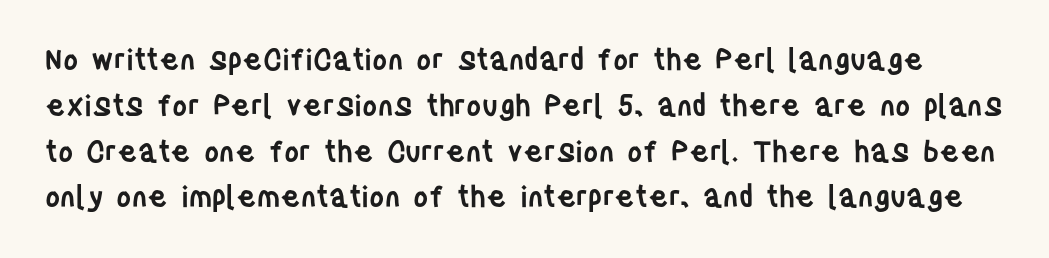
What's the leading like? Ordinary, nothing unusual. The letterforms sit shoulder to shoulder at normal distance. Every letter is mildly thick-stroked: semibold rather than bold. The specimen omits any rule beneath the text block's lines. Is there any slant? The stems are plumb.
